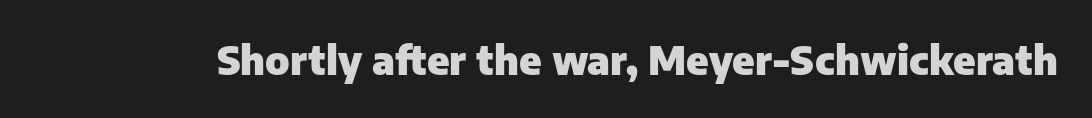
{"serif": "no", "italic": "no", "bold": "yes", "weight": "heavy", "width": "normal", "stroke_contrast": "low", "x_height": "medium", "monospaced": "no", "underline": "no", "letter_spacing": "normal", "letter_spacing_em": 0.0, "glyph_px": 39}
